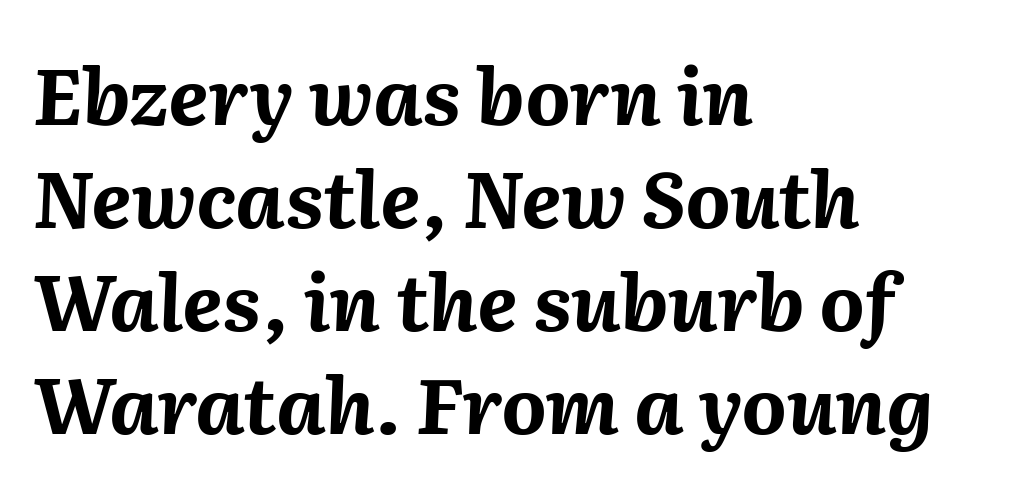
The image shows 78 px bold type, italic (leaning right); set left-aligned, normal line spacing (1.32x), normal letter spacing, not underlined; medium stroke contrast and a medium x-height.
